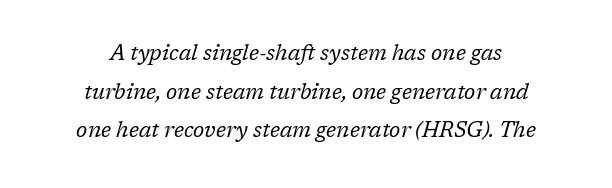
Q: Is the text bold? A: No.
Q: Is the text italic (slanted)? A: Yes, it leans right by about 17 degrees.
Q: Is the text underlined? A: No.
Q: How is the paragraph aligned? A: Centered.
Q: Is the spacing between letters normal or unusually wide? A: Normal.
